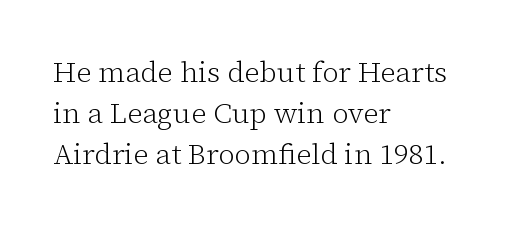
The image shows 29 px light serif type, upright; set left-aligned, normal line spacing (1.41x), normal letter spacing, not underlined; low stroke contrast and a medium x-height.
